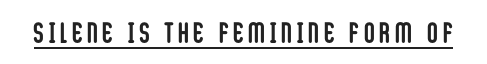
{"serif": "no", "italic": "no", "bold": "yes", "weight": "semibold", "width": "condensed", "stroke_contrast": "low", "x_height": "large", "monospaced": "no", "underline": "yes", "glyph_px": 29}
